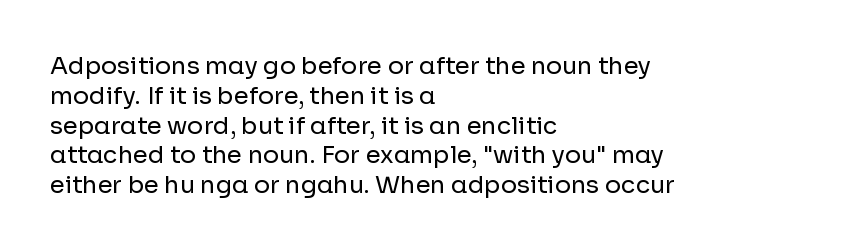
The image shows 24 px text type, upright; set left-aligned, line spacing 1.24x, normal letter spacing, not underlined.
